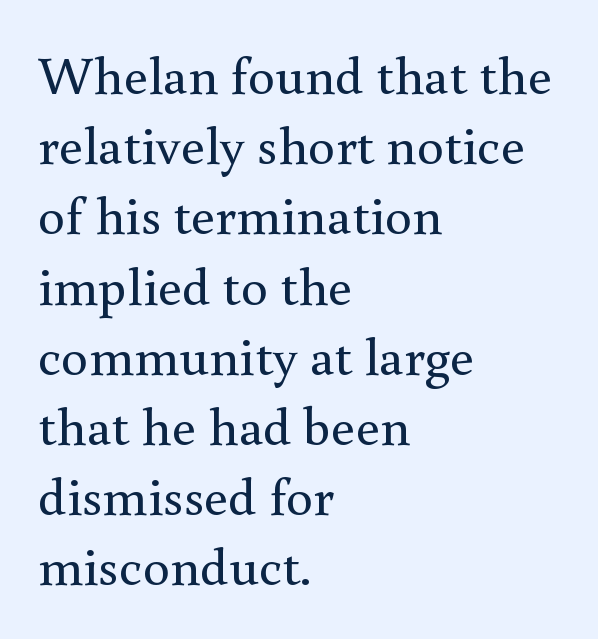
The image shows 54 px regular-weight serif type, upright; set left-aligned, normal line spacing (1.3x), normal letter spacing, not underlined; a small x-height.
